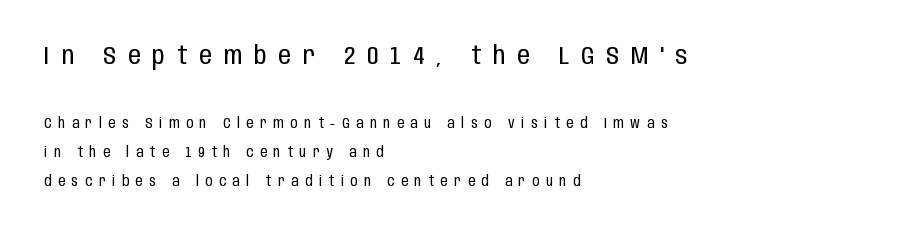
Inter-character spacing is expanded well beyond the font's built-in metrics. The typography opts for an upright posture over an oblique one. Check under the words: just untouched page. The typesetting does not lean heavy: it is not bold. Airy leading.
